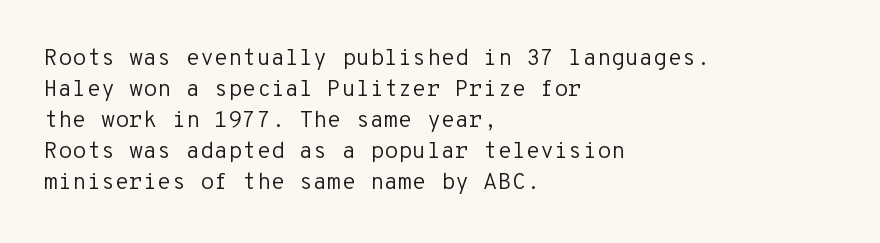
Q: Is the text bold? A: No.
Q: Is the text italic (slanted)? A: No, it is upright.
Q: Is the text underlined? A: No.
Q: How is the paragraph aligned? A: Left-aligned.
Q: Is the spacing between letters normal or unusually wide? A: Normal.
Q: Is the spacing between lines tight, normal or loose? A: Normal.
